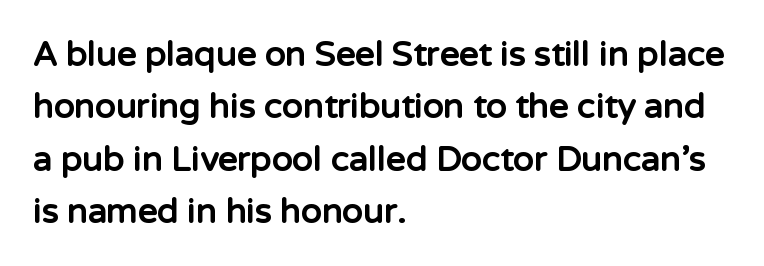
{"serif": "no", "italic": "no", "bold": "yes", "weight": "bold", "width": "normal", "stroke_contrast": "low", "x_height": "medium", "monospaced": "no", "underline": "no", "align": "left", "line_spacing": "normal", "line_spacing_ratio": 1.54, "letter_spacing": "normal", "letter_spacing_em": 0.0, "glyph_px": 34}
